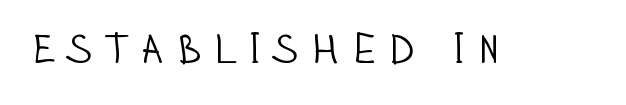
Q: Is the text bold? A: No.
Q: Is the text italic (slanted)? A: No, it is upright.
Q: Is the typeface a serif or a sans-serif typeface? A: Sans-serif.
Q: Is the text underlined? A: No.
Q: Is the spacing between letters normal or unusually wide? A: Unusually wide.
Q: Width (condensed, normal, or wide)? A: Condensed.
Q: Stroke contrast? A: Low.
Q: x-height? A: Large.
Q: Monospaced? A: No.
